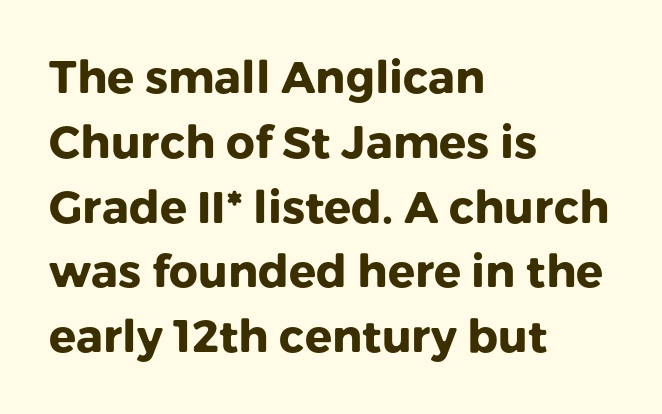
Nothing sits at the stroke ends, so this counts as sans-serif. Each letter keeps its own natural width here, so spacing adapts to shape. This is roman type, the default non-slanted kind. These lines keep a tight, regular rhythm from letter to letter. Typesetter's note: full bold, strokes at maximum text heaviness.
